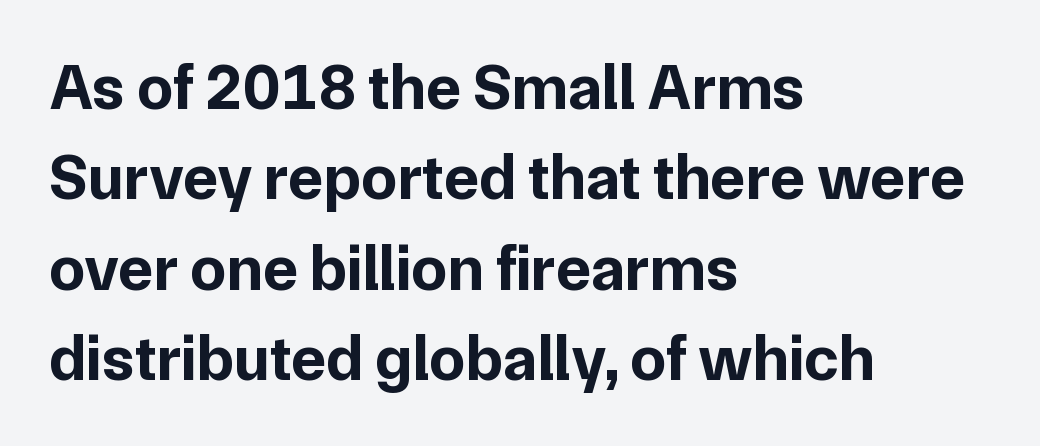
Typesetter's note: full bold, strokes at maximum text heaviness. The typeface chosen for these lines omits serifs. Descender tails drop into unmarked territory. Characters follow at the spacing the type designer built in.
